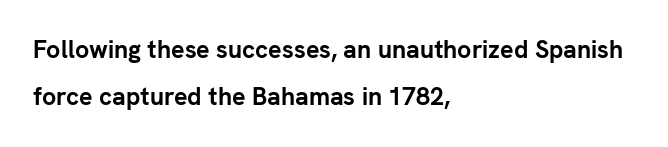
The image shows 25 px bold type, upright; set left-aligned, line spacing 1.89x, normal letter spacing, not underlined.
